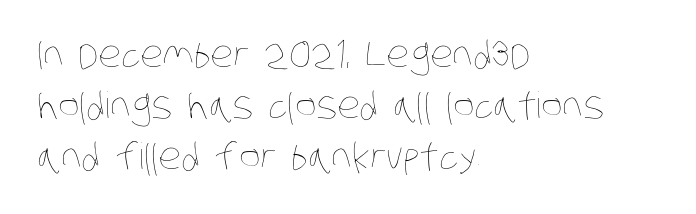
The image shows 36 px thin, condensed type; set left-aligned, normal line spacing (1.42x), normal letter spacing, not underlined; low stroke contrast and a large x-height.
